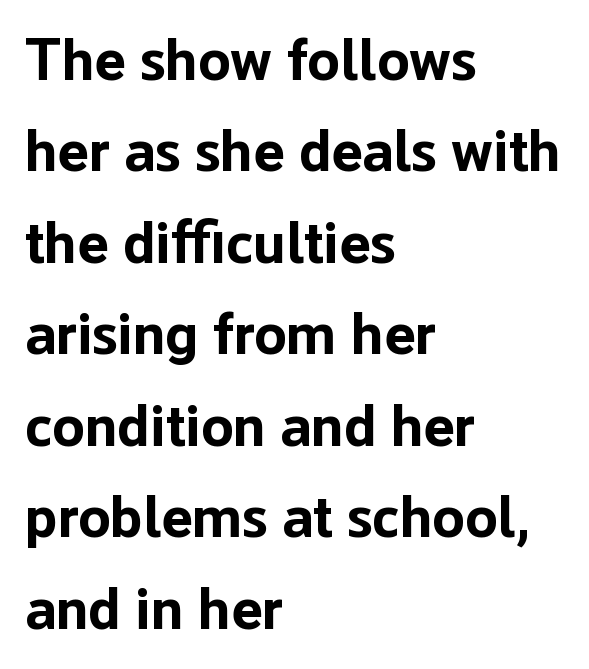
{"serif": "no", "italic": "no", "bold": "yes", "weight": "bold", "width": "normal", "stroke_contrast": "low", "x_height": "medium", "monospaced": "no", "underline": "no", "align": "left", "line_spacing": "normal", "line_spacing_ratio": 1.55, "letter_spacing": "normal", "letter_spacing_em": 0.0, "glyph_px": 59}
